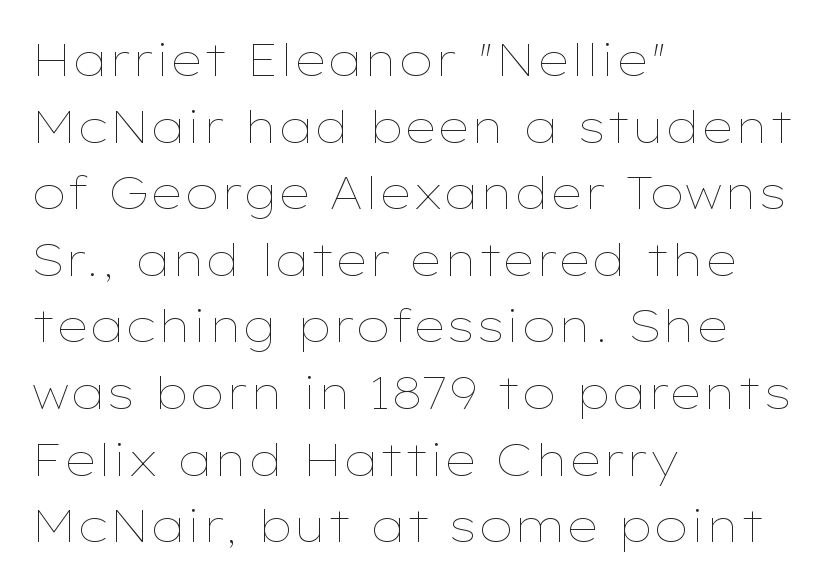
{"italic": "no", "bold": "no", "weight": "thin", "width": "wide", "stroke_contrast": "low", "x_height": "medium", "monospaced": "no", "underline": "no", "align": "left", "line_spacing": "normal", "line_spacing_ratio": 1.48, "letter_spacing": "normal", "letter_spacing_em": 0.0, "glyph_px": 45}
